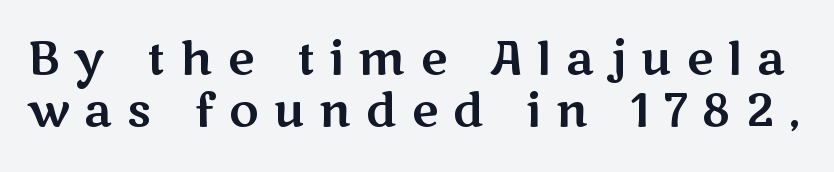
{"serif": "no", "italic": "no", "width": "wide", "stroke_contrast": "medium", "x_height": "medium", "monospaced": "no", "underline": "no", "line_spacing": "tight", "line_spacing_ratio": 1.14, "letter_spacing": "wide", "letter_spacing_em": 0.32, "glyph_px": 46}
